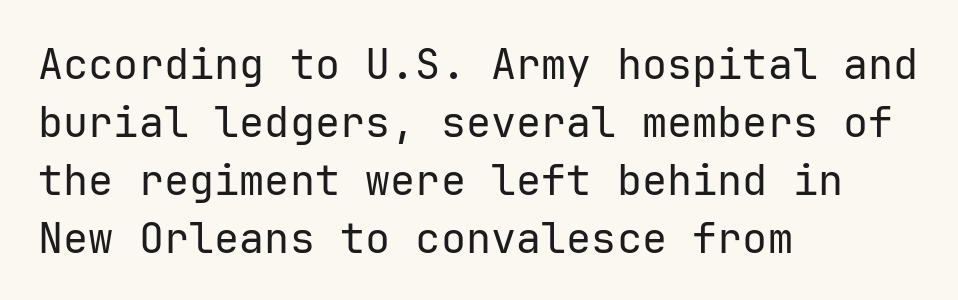
The designer went with a sans here, leaving each stem footless. Has an underline been added? It has not. The rendering anchors every line to the left-hand side. Every stem runs plumb, perpendicular to the baseline.
